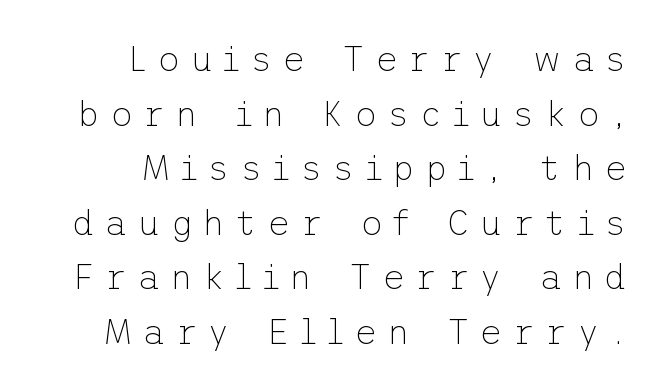
The image shows 35 px thin sans-serif type, upright; set right-aligned, normal line spacing (1.56x), unusually wide letter spacing (+0.28 em), not underlined; low stroke contrast and a medium x-height.
